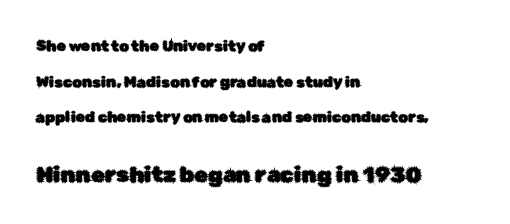
Q: Is the text italic (slanted)? A: No, it is upright.
Q: Is the text underlined? A: No.
Q: How is the paragraph aligned? A: Left-aligned.
Q: Is the spacing between letters normal or unusually wide? A: Normal.
Q: Is the spacing between lines tight, normal or loose? A: Loose.
Q: Which block of text is set in a larger size, the first (top) or the second (bottom)? A: The second (bottom) one.
